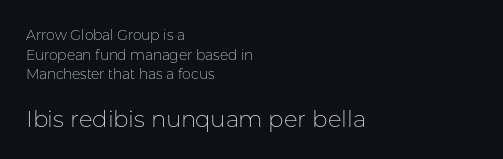
Q: Is the text bold? A: No.
Q: Is the text italic (slanted)? A: No, it is upright.
Q: Is the text underlined? A: No.
Q: How is the paragraph aligned? A: Left-aligned.
Q: Is the spacing between letters normal or unusually wide? A: Normal.
Q: Is the spacing between lines tight, normal or loose? A: Normal.
Q: Which block of text is set in a larger size, the first (top) or the second (bottom)? A: The second (bottom) one.
